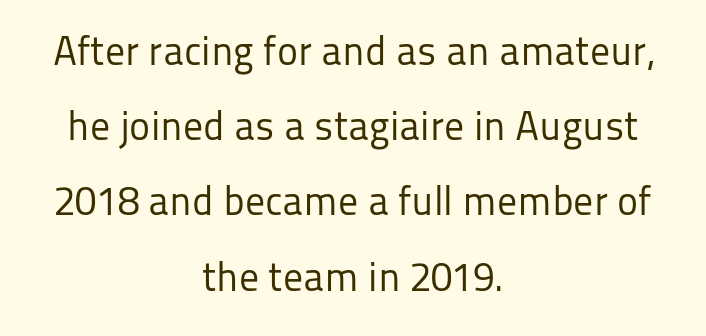
Q: Is the text bold? A: No.
Q: Is the text italic (slanted)? A: No, it is upright.
Q: Is the typeface a serif or a sans-serif typeface? A: Sans-serif.
Q: Is the text underlined? A: No.
Q: How is the paragraph aligned? A: Centered.
Q: Is the spacing between letters normal or unusually wide? A: Normal.
Q: Width (condensed, normal, or wide)? A: Normal.
Q: Stroke contrast? A: Low.
Q: x-height? A: Medium.
Q: Monospaced? A: No.
